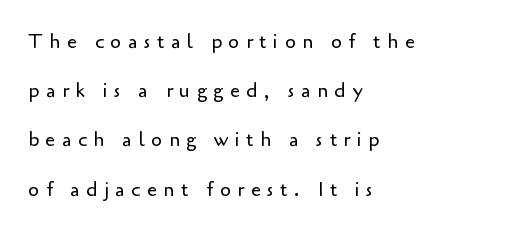
Q: Is the text bold? A: No.
Q: Is the text italic (slanted)? A: No, it is upright.
Q: Is the text underlined? A: No.
Q: How is the paragraph aligned? A: Left-aligned.
Q: Is the spacing between letters normal or unusually wide? A: Unusually wide.
Q: Is the spacing between lines tight, normal or loose? A: Loose.
